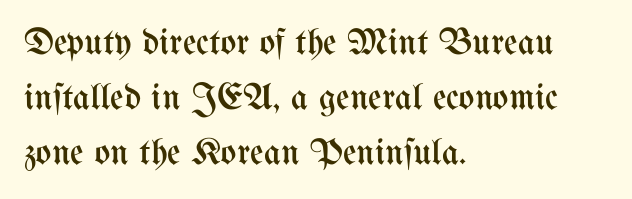
Upright lettering throughout. Line beginnings align vertically; line endings do not. The rendering uses natural spacing where letterforms have individual widths. A typesetter would call this leading conventional body-copy spacing.
